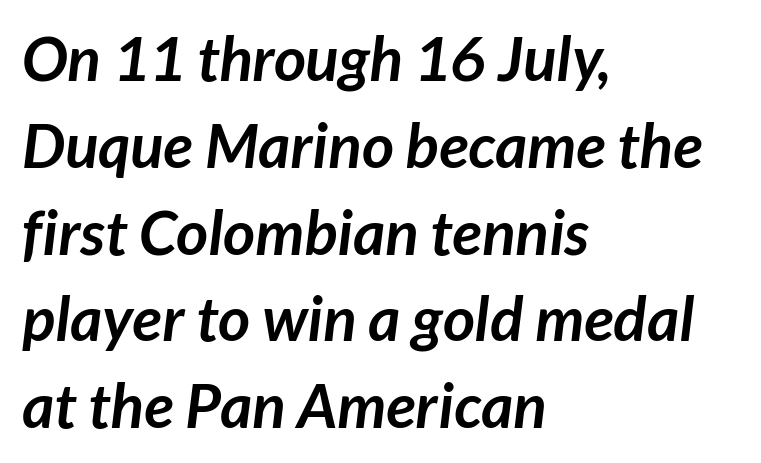
There is no visible air inserted between adjacent glyphs. Strokes here are thick enough to call this a true bold. This sample has the flowing, uneven cadence of proportional lettering. Is the block centered? No — it sits flush against the left margin. You can tell from the bare stems that sans-serif type was used.
